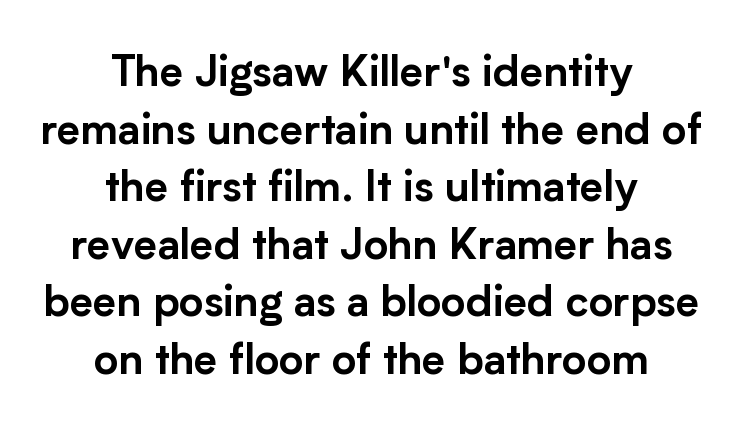
The image shows 42 px sans-serif type, upright; set centered, normal line spacing (1.37x), normal letter spacing, not underlined; low stroke contrast and a medium x-height.
